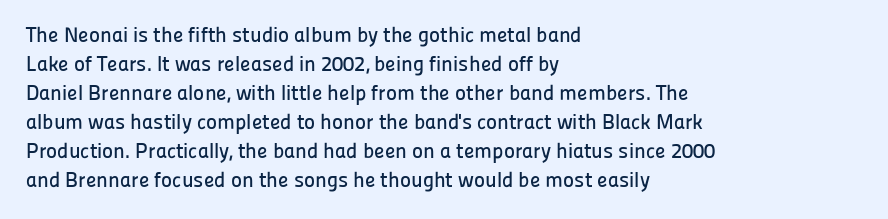
{"italic": "no", "underline": "no", "align": "left", "line_spacing": "normal", "line_spacing_ratio": 1.38, "letter_spacing": "normal", "letter_spacing_em": 0.0, "glyph_px": 21}
